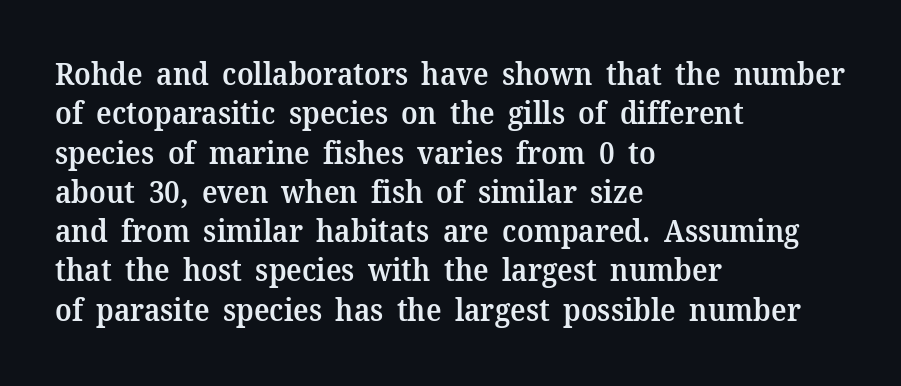
{"serif": "yes", "italic": "no", "bold": "semi", "weight": "semibold", "width": "normal", "stroke_contrast": "medium", "x_height": "medium", "monospaced": "no", "underline": "no", "align": "left", "line_spacing": "normal", "line_spacing_ratio": 1.31, "letter_spacing": "normal", "letter_spacing_em": 0.0, "glyph_px": 30}
